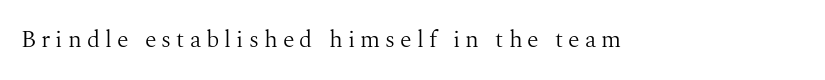
Glyph-to-glyph distance is far greater than everyday printed text. The type sits square on the baseline with zero lean. Stems and bowls with no extra thickness — not bold. Clear beneath every line of the passage.
